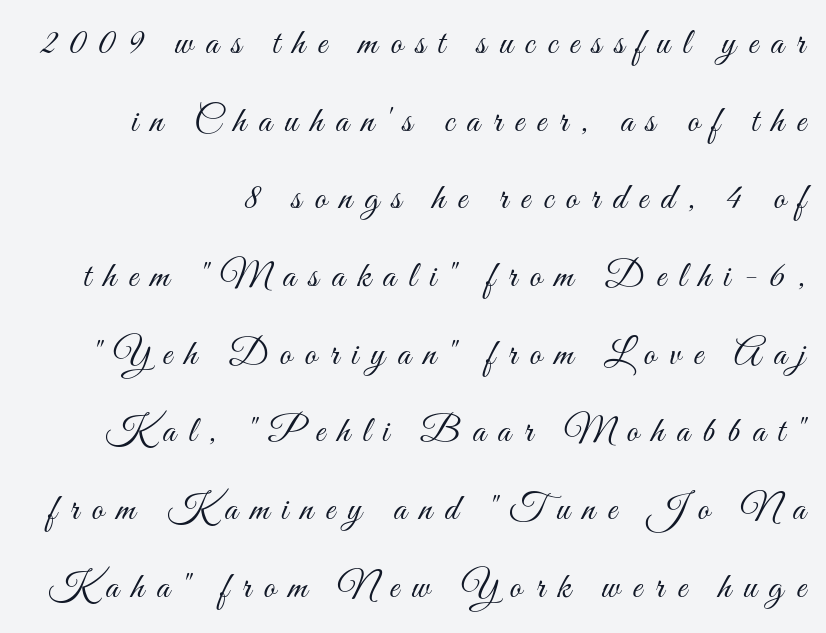
Q: Is the text bold? A: No.
Q: Is the text italic (slanted)? A: Yes.
Q: Is the text underlined? A: No.
Q: Is the spacing between letters normal or unusually wide? A: Unusually wide.
Q: Is the spacing between lines tight, normal or loose? A: Loose.
Q: Width (condensed, normal, or wide)? A: Condensed.
Q: Stroke contrast? A: Medium.
Q: x-height? A: Small.
Q: Monospaced? A: No.
